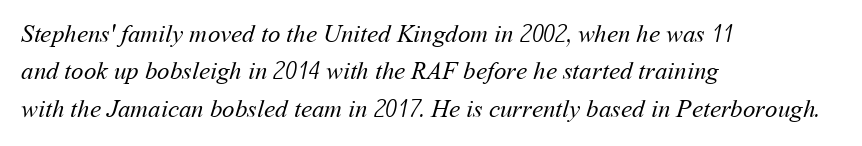
Q: Is the text bold? A: No.
Q: Is the text underlined? A: No.
Q: How is the paragraph aligned? A: Left-aligned.
Q: Is the spacing between letters normal or unusually wide? A: Normal.
Q: Is the spacing between lines tight, normal or loose? A: Normal.
